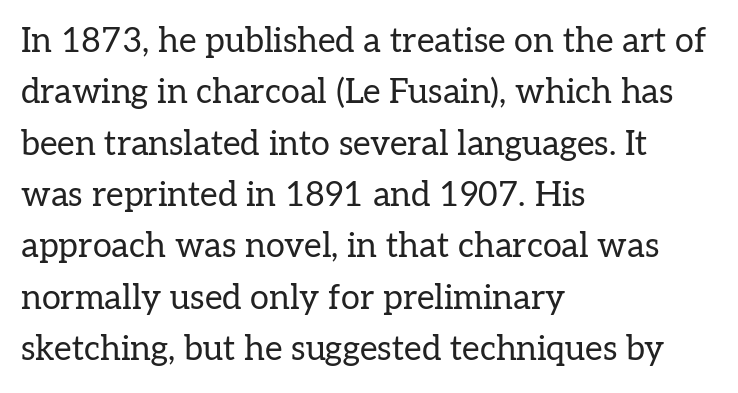
The image shows 34 px regular-weight serif type, upright; set left-aligned, normal line spacing (1.51x), normal letter spacing, not underlined; low stroke contrast and a medium x-height.
